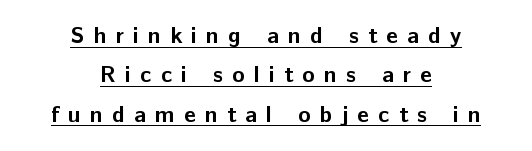
These lines stack symmetrically, like a column narrowing and widening about its center. The font's upright variant was chosen for this text. Has an underline been added? It has. The glyphs have the mass of a bold cut.
